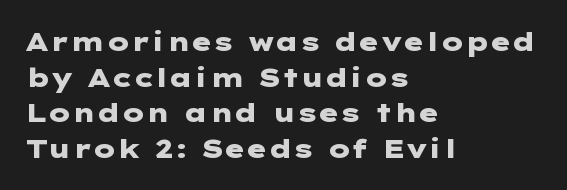
The image shows 26 px bold type, upright; set left-aligned, normal line spacing (1.37x), normal letter spacing, not underlined.
